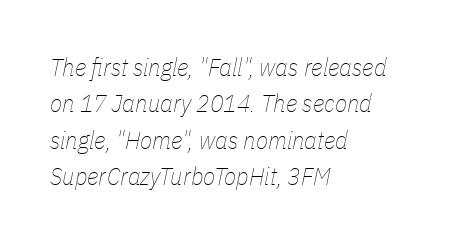
The typesetter chose a ragged-right arrangement here. Inter-character spacing is left at the font's built-in metrics. Compared with a typical body face, this is equally light or lighter still. Emphasis-style slanted type is in use. Just letters on the line, the space beneath them empty. The leading is moderate, giving the passage an even texture.
